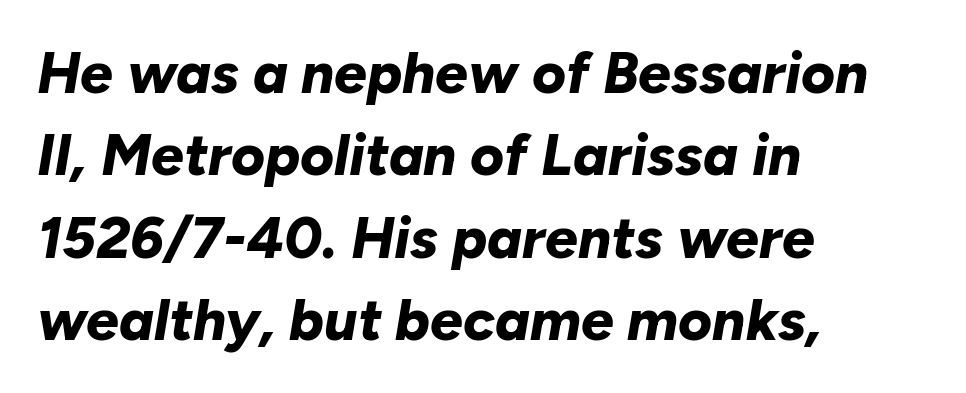
Emphasis by weight is at full strength: bold. If you measured baseline to baseline, you'd find a middling distance. Each row of text sits above clean, open space. Does extra space separate the letters? No, they use regular spacing. Slant detected: the letters are inclined.
